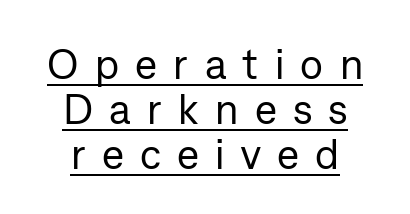
Each word looks stretched out because of the extra space between its letters. The face used here is proportionally spaced, like ordinary book or web type. Vertical strokes here are truly vertical. Each new line begins almost immediately beneath the previous one. Visually the block forms a symmetrical silhouette, jagged on both flanks. These characters rest on top of a visible drawn line.
